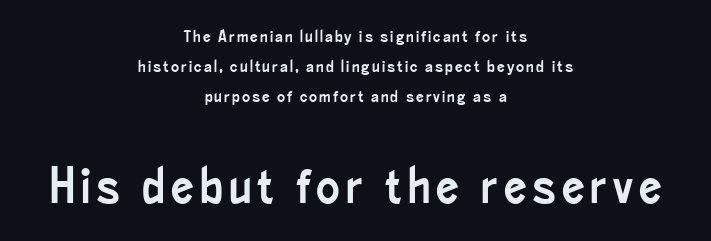
Posture: straight, roman, zero tilt. This rendering features lettering with no underline. The setting favours the middle, as headings and verse often do. The glyphs in this specimen are sans serif. Here the designer chose a conventional face with non-uniform glyph widths. Size contrast runs from small at the top to large at the bottom.
